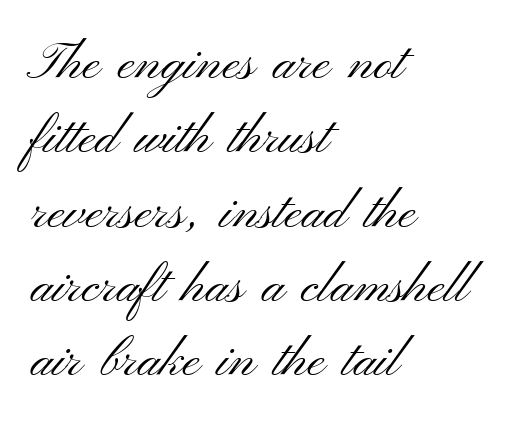
The space beneath each line is pristine and unruled. The lines are quadded left. Regular leading. This sample uses a sans-serif face. In terms of letterspacing, this is plain default setting. This reads as an unemphasized weight, regular at the heaviest.
